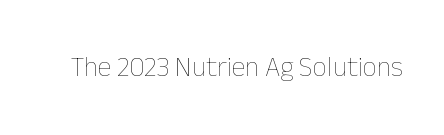
Q: Is the text bold? A: No.
Q: Is the text italic (slanted)? A: No, it is upright.
Q: Is the text underlined? A: No.
Q: Is the spacing between letters normal or unusually wide? A: Normal.
Q: Width (condensed, normal, or wide)? A: Normal.
Q: Stroke contrast? A: Low.
Q: x-height? A: Medium.
Q: Monospaced? A: No.
